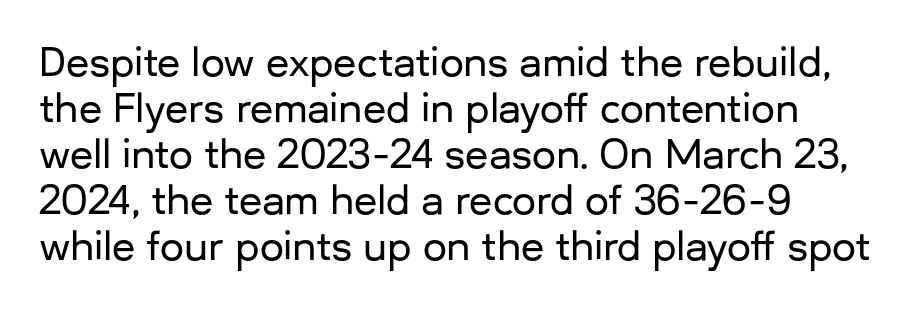
Q: Is the text italic (slanted)? A: No, it is upright.
Q: Is the typeface a serif or a sans-serif typeface? A: Sans-serif.
Q: Is the text underlined? A: No.
Q: Is the spacing between letters normal or unusually wide? A: Normal.
Q: Width (condensed, normal, or wide)? A: Normal.
Q: Stroke contrast? A: Low.
Q: x-height? A: Medium.
Q: Monospaced? A: No.
